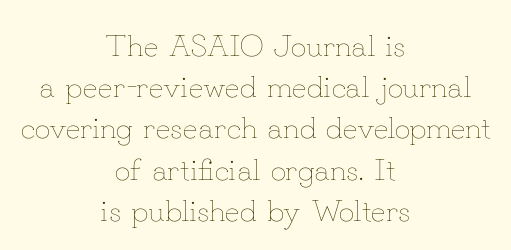
{"italic": "no", "bold": "no", "weight": "thin", "width": "normal", "stroke_contrast": "low", "x_height": "small", "monospaced": "no", "underline": "no", "align": "center", "line_spacing": "normal", "line_spacing_ratio": 1.33, "letter_spacing": "normal", "letter_spacing_em": 0.0, "glyph_px": 31}
